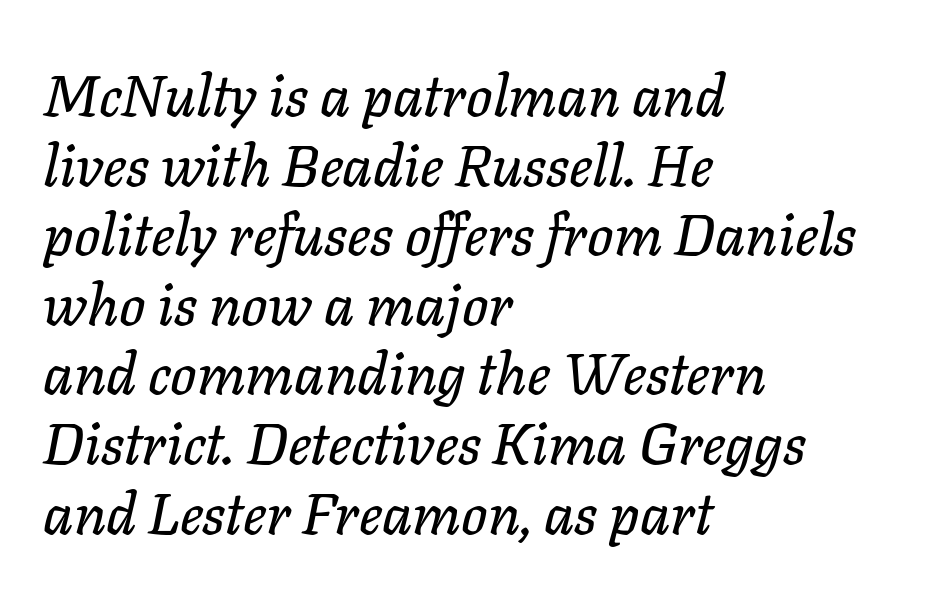
{"italic": "yes", "lean": "right", "slant_degrees": 11, "width": "normal", "stroke_contrast": "low", "x_height": "medium", "monospaced": "no", "underline": "no", "align": "left", "line_spacing_ratio": 1.2, "letter_spacing": "normal", "letter_spacing_em": 0.0, "glyph_px": 58}
